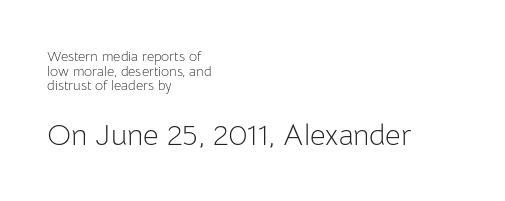
{"serif": "no", "italic": "no", "bold": "no", "weight": "light", "width": "normal", "stroke_contrast": "low", "x_height": "medium", "monospaced": "no", "underline": "no", "align": "left", "line_spacing": "tight", "line_spacing_ratio": 1.04, "letter_spacing": "normal", "letter_spacing_em": 0.0, "larger_block": "second", "size_ratio": 2.14, "glyph_px": 30}
